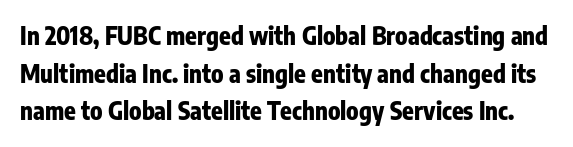
Q: Is the text bold? A: Yes.
Q: Is the text italic (slanted)? A: No, it is upright.
Q: Is the text underlined? A: No.
Q: Is the spacing between letters normal or unusually wide? A: Normal.
Q: Is the spacing between lines tight, normal or loose? A: Normal.
